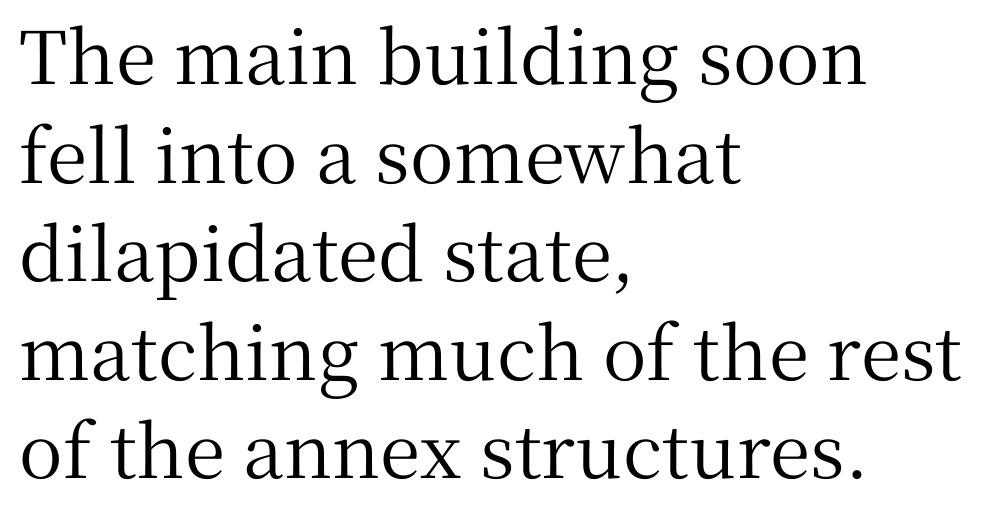
The image shows 73 px serif type, upright; set left-aligned, normal line spacing (1.35x), normal letter spacing, not underlined; medium stroke contrast and a medium x-height.
